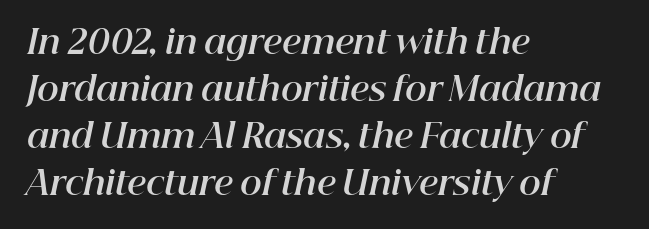
The image shows 33 px bold type, italic (leaning right); set left-aligned, normal line spacing (1.42x), normal letter spacing, not underlined; high stroke contrast and a medium x-height.
